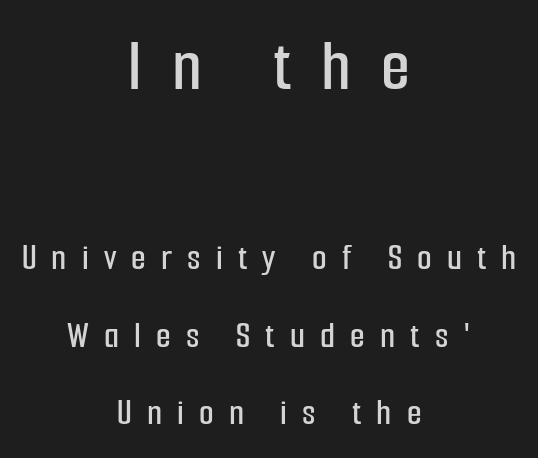
{"serif": "no", "italic": "no", "width": "condensed", "stroke_contrast": "low", "x_height": "medium", "monospaced": "no", "underline": "no", "align": "center", "line_spacing": "loose", "line_spacing_ratio": 2.04, "letter_spacing": "wide", "letter_spacing_em": 0.4, "larger_block": "first", "size_ratio": 1.97, "glyph_px": 75}
